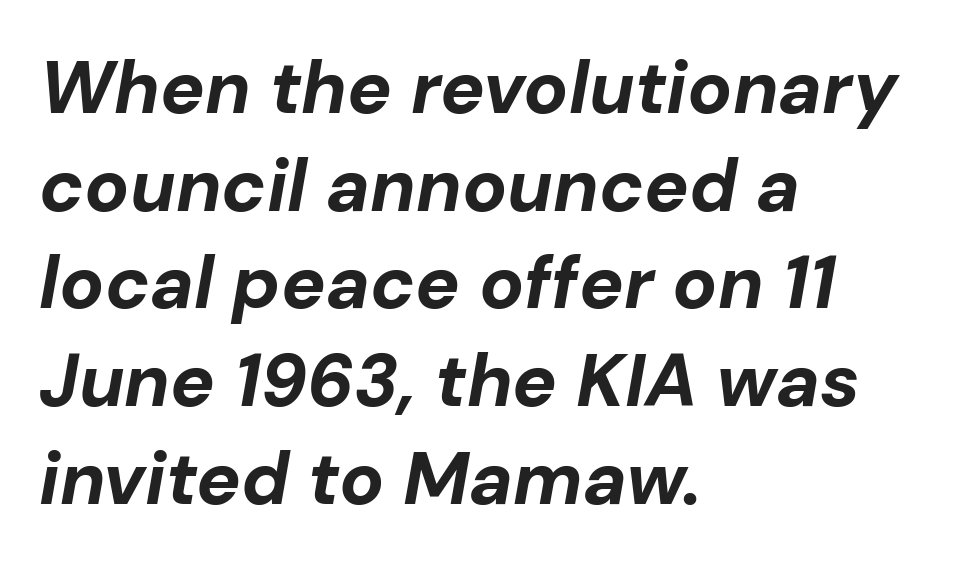
Nobody touched the tracking dial on this one. In terms of posture, this sample is oblique. Typographic density is high because the face is bold. Regarding leading, the lines here are spaced in the standard way. The setting favours the left margin, as ordinary paragraphs usually do.
